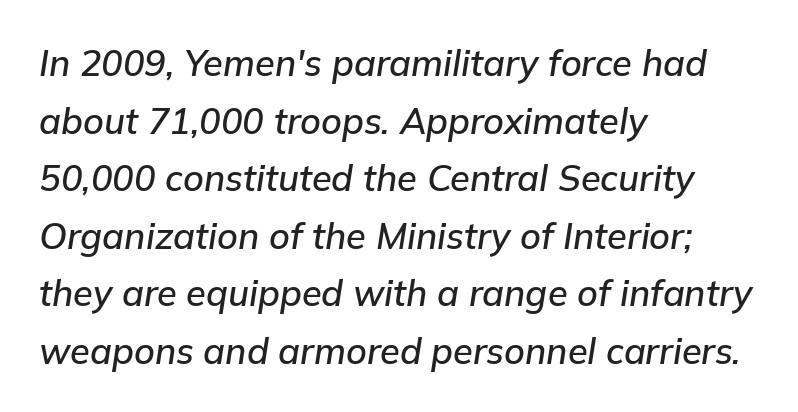
The image shows 36 px text type, italic (leaning right); set left-aligned, normal line spacing (1.6x), normal letter spacing, not underlined; low stroke contrast and a medium x-height.
